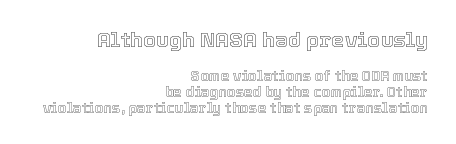
The image shows 21 px text type, upright; set right-aligned, tight line spacing (1.12x), normal letter spacing, not underlined; the first (top) block is 1.5x larger.
